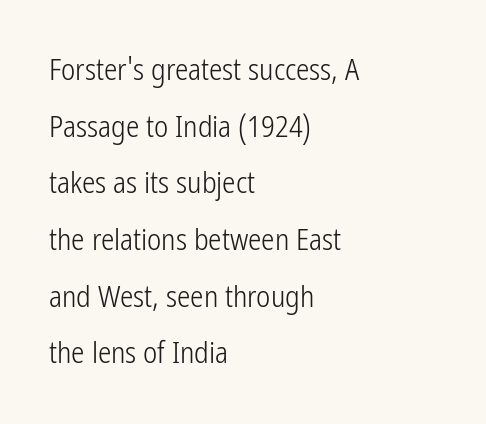
Letters have the restrained weight of plain body copy at most. Glance below the letters and you will spot only blank space. Is there any slant? The stems are plumb. Standard letterfit; no display-style spreading of the glyphs.
